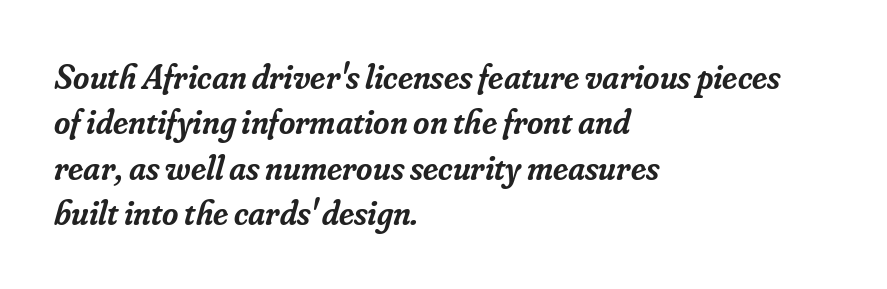
{"serif": "yes", "italic": "yes", "lean": "right", "slant_degrees": 16, "bold": "semi", "weight": "semibold", "width": "normal", "stroke_contrast": "low", "x_height": "small", "monospaced": "no", "underline": "no", "align": "left", "line_spacing": "normal", "line_spacing_ratio": 1.3, "letter_spacing": "normal", "letter_spacing_em": 0.0, "glyph_px": 35}
